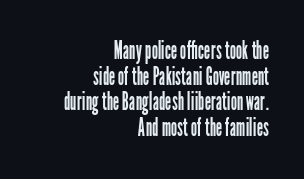
{"italic": "no", "bold": "no", "underline": "no", "align": "right", "line_spacing": "tight", "line_spacing_ratio": 1.03, "letter_spacing": "normal", "letter_spacing_em": 0.0, "glyph_px": 25}
